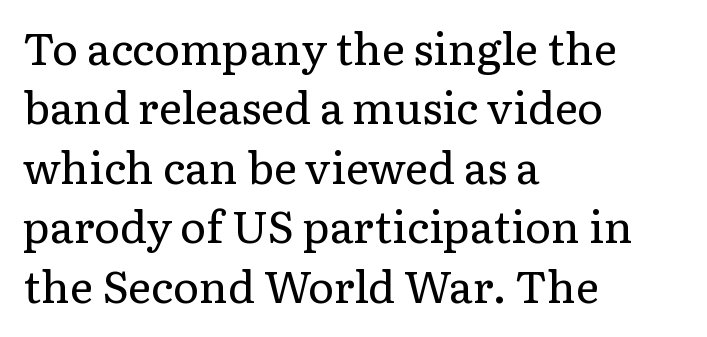
Q: Is the text bold? A: No.
Q: Is the text italic (slanted)? A: No, it is upright.
Q: Is the typeface a serif or a sans-serif typeface? A: Serif.
Q: Is the text underlined? A: No.
Q: How is the paragraph aligned? A: Left-aligned.
Q: Is the spacing between letters normal or unusually wide? A: Normal.
Q: Is the spacing between lines tight, normal or loose? A: Normal.
Q: Width (condensed, normal, or wide)? A: Normal.
Q: Stroke contrast? A: Low.
Q: x-height? A: Medium.
Q: Monospaced? A: No.
